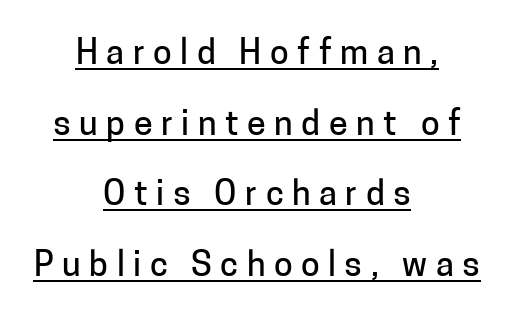
{"serif": "no", "italic": "no", "width": "normal", "stroke_contrast": "low", "x_height": "medium", "monospaced": "no", "underline": "yes", "align": "center", "line_spacing": "loose", "line_spacing_ratio": 2.08, "letter_spacing": "wide", "letter_spacing_em": 0.25, "glyph_px": 34}
